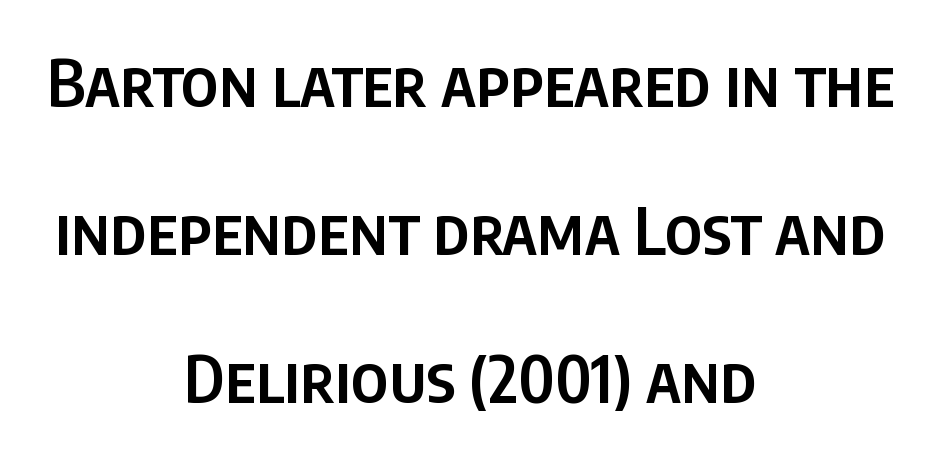
{"serif": "no", "italic": "no", "bold": "semi", "weight": "semibold", "width": "condensed", "stroke_contrast": "low", "x_height": "large", "monospaced": "no", "underline": "no", "align": "center", "line_spacing": "loose", "line_spacing_ratio": 2.28, "letter_spacing": "normal", "letter_spacing_em": 0.0, "glyph_px": 65}
